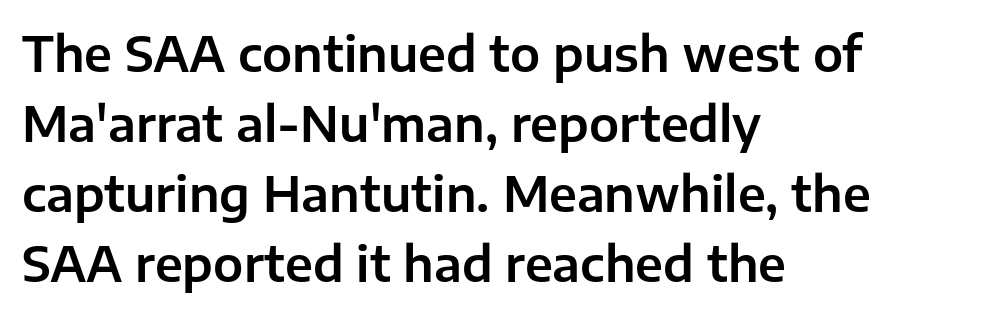
The image shows 48 px sans-serif type, upright; set left-aligned, normal line spacing (1.46x), normal letter spacing, not underlined; low stroke contrast and a medium x-height.
